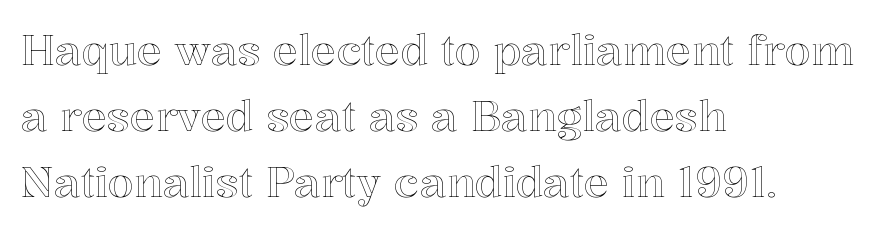
Here the designer chose a conventional face with non-uniform glyph widths. Italic: no, the glyphs are upright roman. The compositor pushed each line to the left boundary. Glyph-to-glyph distance matches everyday printed text. Words float on clear page, feet unadorned.
